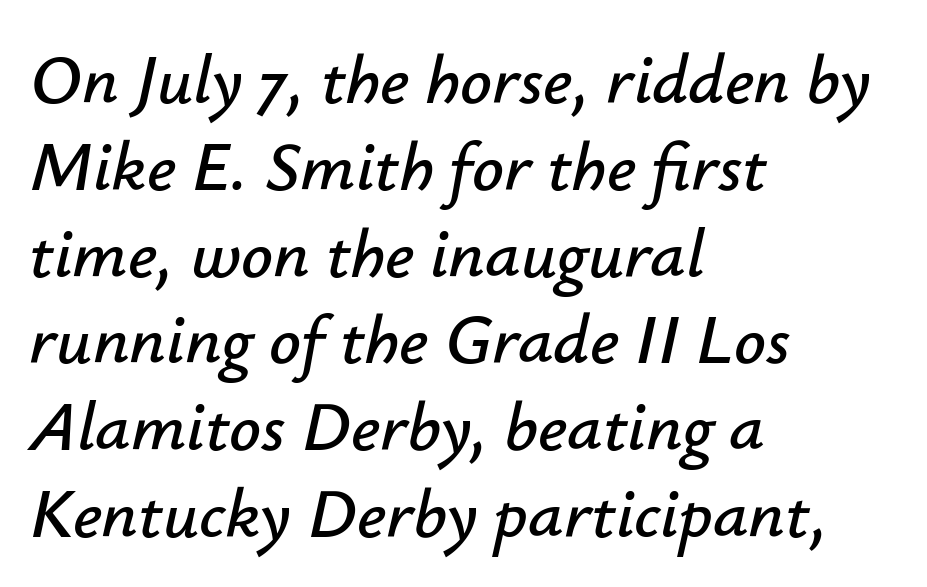
{"italic": "yes", "lean": "right", "slant_degrees": 12, "width": "normal", "stroke_contrast": "low", "x_height": "small", "monospaced": "no", "underline": "no", "align": "left", "line_spacing_ratio": 1.24, "letter_spacing": "normal", "letter_spacing_em": 0.0, "glyph_px": 70}
